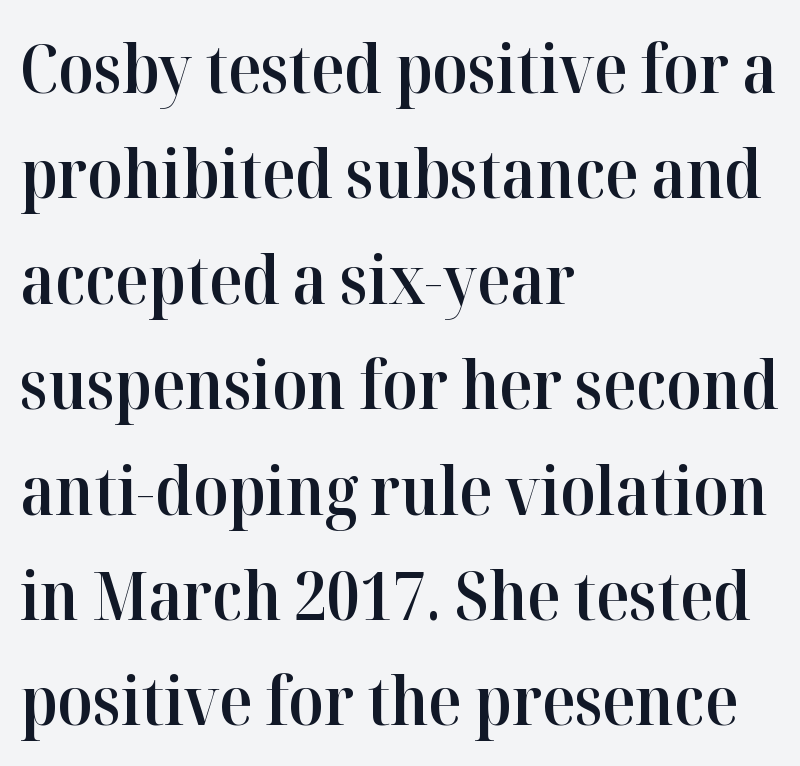
{"serif": "yes", "italic": "no", "bold": "semi", "weight": "semibold", "width": "normal", "stroke_contrast": "high", "x_height": "medium", "monospaced": "no", "underline": "no", "align": "left", "line_spacing": "normal", "line_spacing_ratio": 1.55, "letter_spacing": "normal", "letter_spacing_em": 0.0, "glyph_px": 68}
